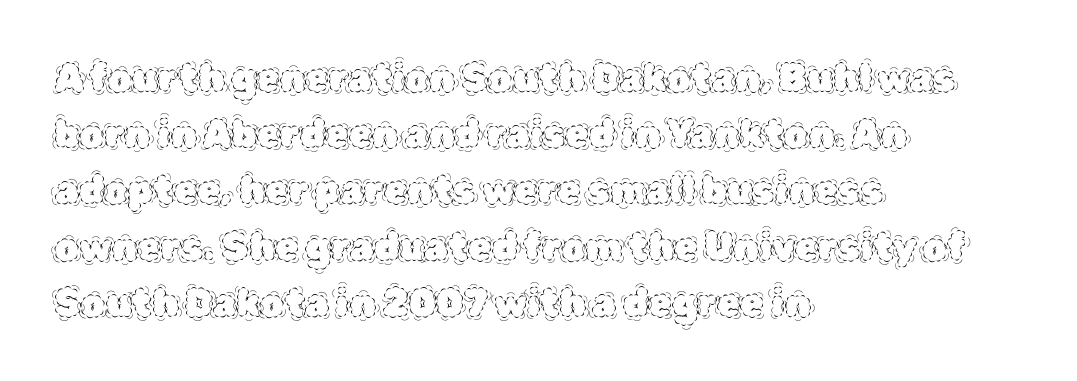
Q: Is the text bold? A: No.
Q: Is the text italic (slanted)? A: No, it is upright.
Q: Is the text underlined? A: No.
Q: How is the paragraph aligned? A: Left-aligned.
Q: Is the spacing between letters normal or unusually wide? A: Normal.
Q: Is the spacing between lines tight, normal or loose? A: Normal.
Q: Width (condensed, normal, or wide)? A: Normal.
Q: x-height? A: Large.
Q: Monospaced? A: No.
